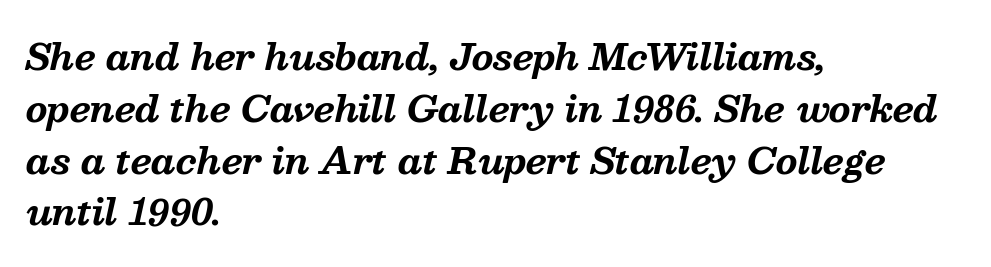
{"serif": "yes", "italic": "yes", "lean": "right", "slant_degrees": 13, "bold": "yes", "weight": "bold", "width": "normal", "stroke_contrast": "medium", "x_height": "medium", "monospaced": "no", "underline": "no", "align": "left", "line_spacing": "normal", "line_spacing_ratio": 1.48, "letter_spacing": "normal", "letter_spacing_em": 0.0, "glyph_px": 35}
